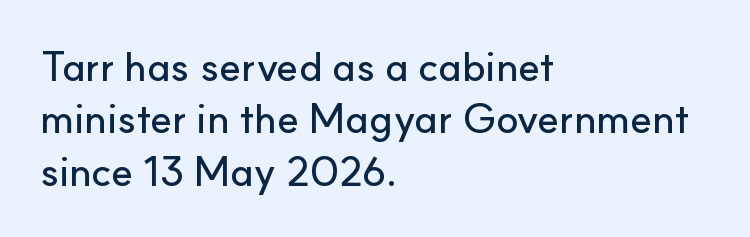
Nobody drew a line under any word here. This sample has the flowing, uneven cadence of proportional lettering. The line-height multiplier appears to be the usual default. A student would call this left alignment; a typographer would say flush left, rag right.
